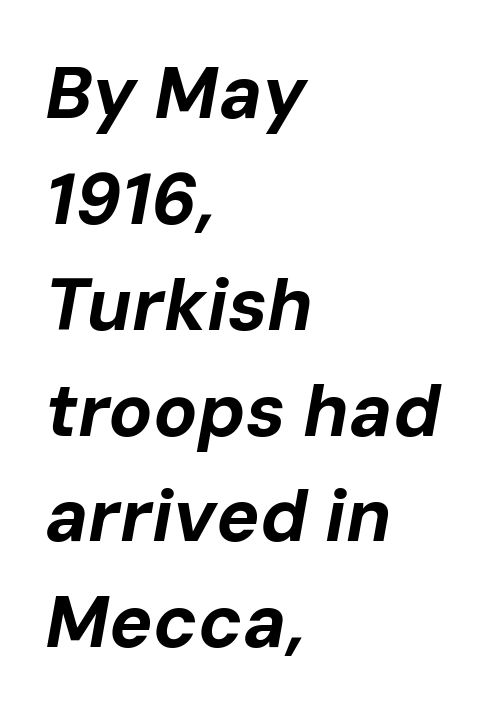
Q: Is the text bold? A: Yes.
Q: Is the text italic (slanted)? A: Yes, it leans right by about 10 degrees.
Q: Is the text underlined? A: No.
Q: How is the paragraph aligned? A: Left-aligned.
Q: Is the spacing between letters normal or unusually wide? A: Normal.
Q: Is the spacing between lines tight, normal or loose? A: Normal.
Q: Width (condensed, normal, or wide)? A: Normal.
Q: Stroke contrast? A: Low.
Q: x-height? A: Medium.
Q: Monospaced? A: No.
